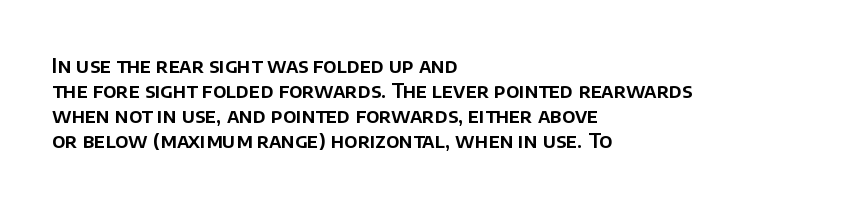
Q: Is the text italic (slanted)? A: No, it is upright.
Q: Is the text underlined? A: No.
Q: How is the paragraph aligned? A: Left-aligned.
Q: Is the spacing between letters normal or unusually wide? A: Normal.
Q: Is the spacing between lines tight, normal or loose? A: Normal.
